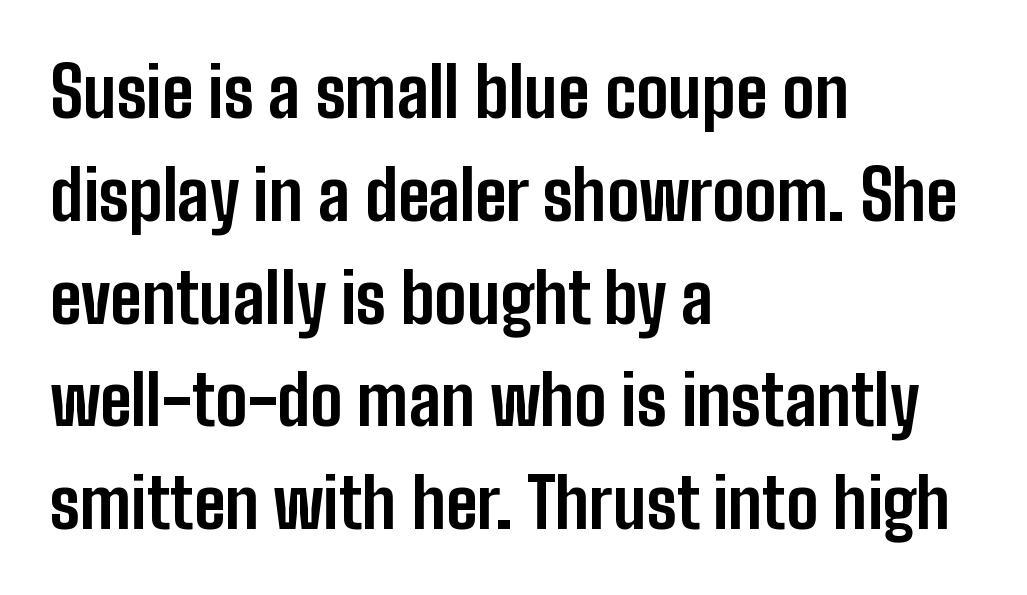
Q: Is the text bold? A: Yes.
Q: Is the text italic (slanted)? A: No, it is upright.
Q: Is the typeface a serif or a sans-serif typeface? A: Sans-serif.
Q: Is the text underlined? A: No.
Q: How is the paragraph aligned? A: Left-aligned.
Q: Is the spacing between letters normal or unusually wide? A: Normal.
Q: Is the spacing between lines tight, normal or loose? A: Normal.
Q: Width (condensed, normal, or wide)? A: Condensed.
Q: Stroke contrast? A: Low.
Q: x-height? A: Medium.
Q: Monospaced? A: No.
